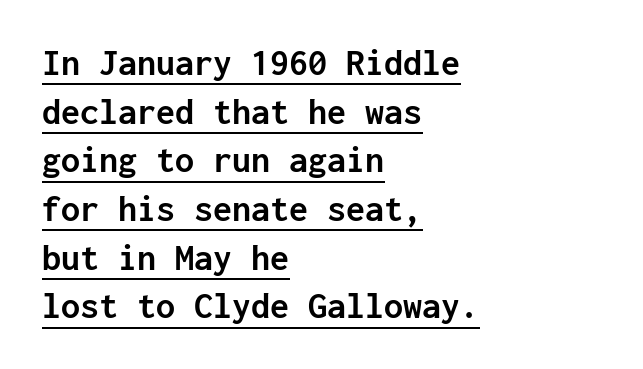
Q: Is the text bold? A: Yes.
Q: Is the text italic (slanted)? A: No, it is upright.
Q: Is the typeface a serif or a sans-serif typeface? A: Sans-serif.
Q: Is the text underlined? A: Yes.
Q: How is the paragraph aligned? A: Left-aligned.
Q: Is the spacing between letters normal or unusually wide? A: Normal.
Q: Is the spacing between lines tight, normal or loose? A: Normal.
Q: Width (condensed, normal, or wide)? A: Normal.
Q: Stroke contrast? A: Low.
Q: x-height? A: Medium.
Q: Monospaced? A: Yes.
